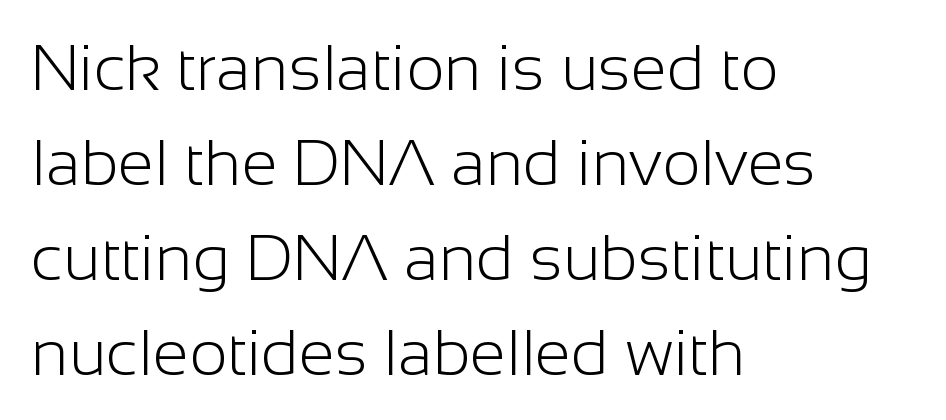
The image shows 65 px light sans-serif type, upright; set left-aligned, normal line spacing (1.46x), normal letter spacing, not underlined; low stroke contrast and a medium x-height.
